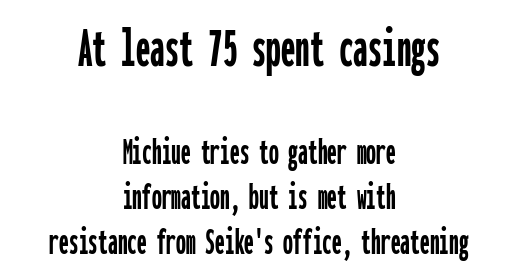
The typography opts for an upright posture over an oblique one. Honestly, there is no underline to notice here at all. Short and long lines alike share a common midpoint. A typesetter would label this face a sans.
